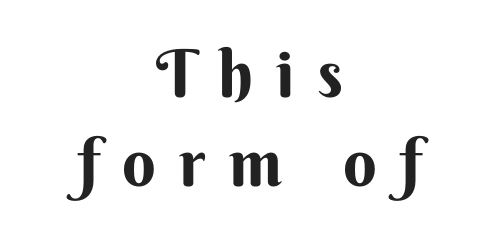
The image shows 66 px bold sans-serif type, upright; set centered, normal line spacing (1.35x), unusually wide letter spacing (+0.35 em), not underlined; medium stroke contrast and a small x-height.
